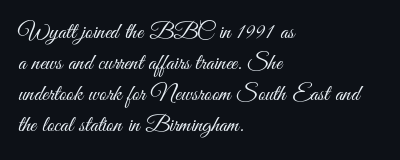
{"bold": "no", "underline": "no", "align": "left", "line_spacing": "normal", "line_spacing_ratio": 1.35, "letter_spacing": "normal", "letter_spacing_em": 0.0, "glyph_px": 23}
